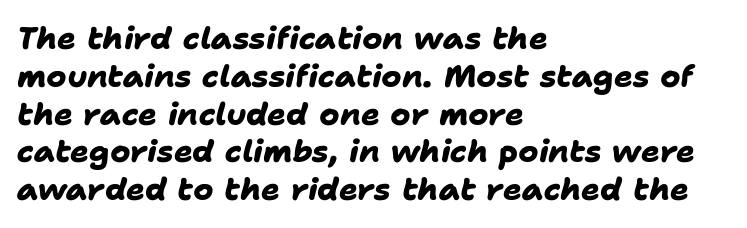
The image shows 31 px heavy sans-serif type; set left-aligned, line spacing 1.22x, normal letter spacing, not underlined; low stroke contrast and a medium x-height.
